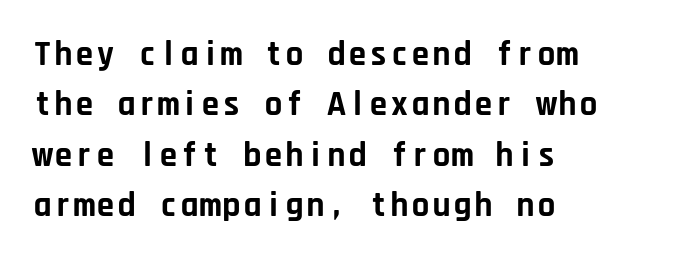
The image shows 35 px bold sans-serif type, upright, monospaced; set left-aligned, normal line spacing (1.44x), normal letter spacing, not underlined; low stroke contrast and a large x-height.
